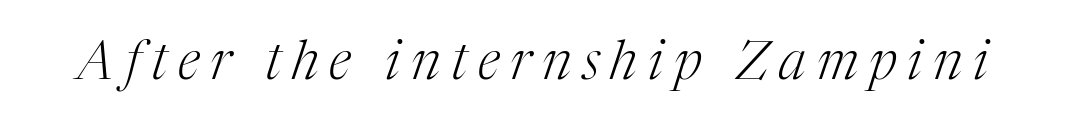
The typography opts for an oblique posture over an upright one. Glance below the letters and you will spot only blank space. Counters stay open thanks to moderate or lighter strokes. Note the varied advance widths — an 'i' is clearly narrower than an 'm'. Small tapered or slab feet sit at the stroke ends, so this counts as serif.
